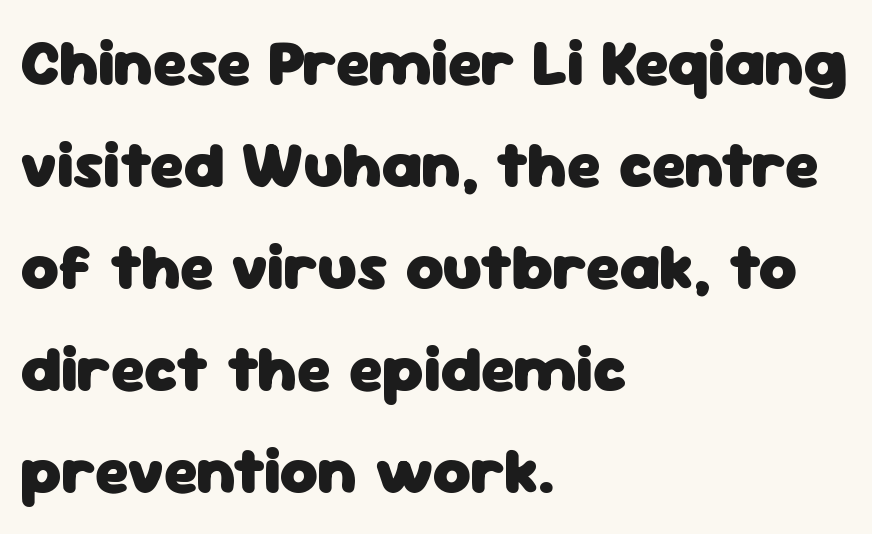
The image shows 65 px heavy sans-serif type, upright; set left-aligned, normal line spacing (1.57x), normal letter spacing, not underlined; low stroke contrast and a medium x-height.
